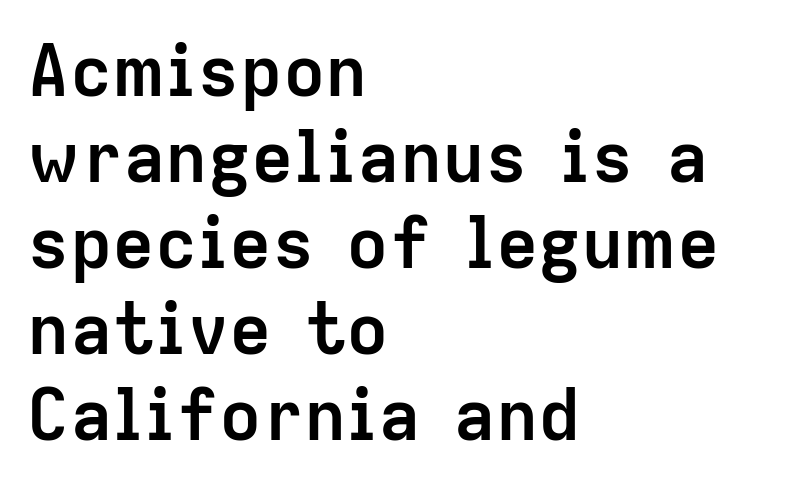
{"serif": "no", "italic": "no", "bold": "yes", "weight": "semibold", "width": "normal", "stroke_contrast": "low", "x_height": "medium", "monospaced": "no", "underline": "no", "align": "left", "line_spacing_ratio": 1.21, "letter_spacing": "normal", "letter_spacing_em": 0.0, "glyph_px": 71}
